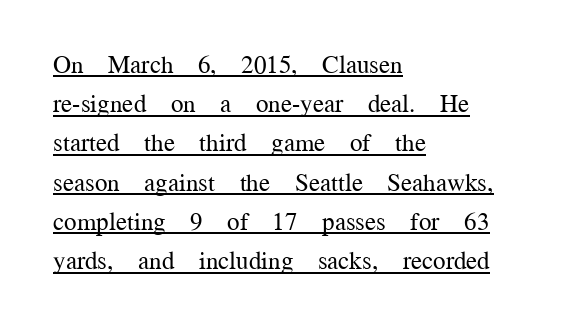
The image shows 25 px text type, upright; set left-aligned, normal line spacing (1.57x), normal letter spacing, underlined.
